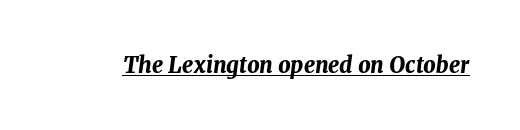
{"italic": "yes", "lean": "right", "slant_degrees": 8, "bold": "yes", "underline": "yes", "letter_spacing": "normal", "letter_spacing_em": 0.0, "glyph_px": 22}
